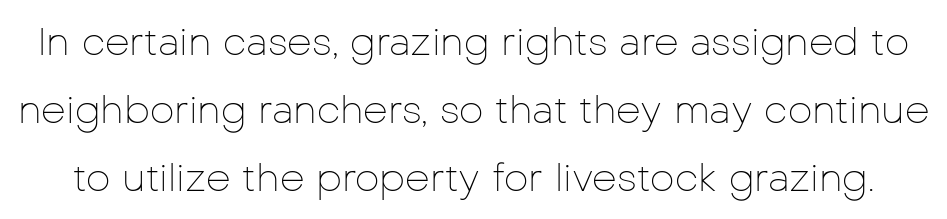
Q: Is the text bold? A: No.
Q: Is the text italic (slanted)? A: No, it is upright.
Q: Is the typeface a serif or a sans-serif typeface? A: Sans-serif.
Q: Is the text underlined? A: No.
Q: Is the spacing between letters normal or unusually wide? A: Normal.
Q: Width (condensed, normal, or wide)? A: Normal.
Q: Stroke contrast? A: Low.
Q: x-height? A: Medium.
Q: Monospaced? A: No.
